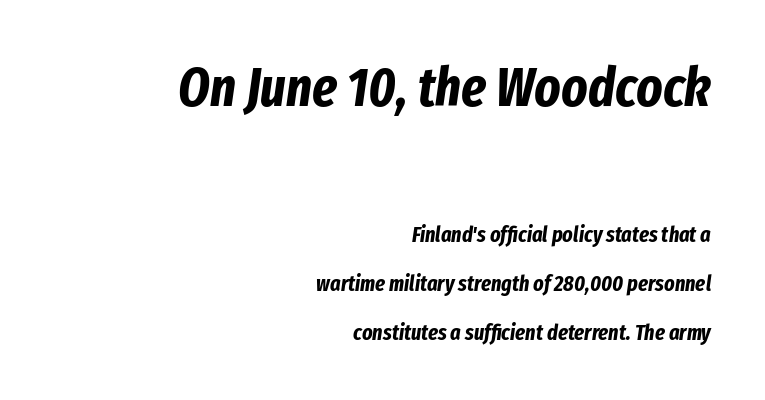
The image shows 55 px bold, condensed type, italic (leaning right); set right-aligned, loose line spacing (2.23x), normal letter spacing, not underlined; the first (top) block is 2.5x larger; low stroke contrast and a medium x-height.
